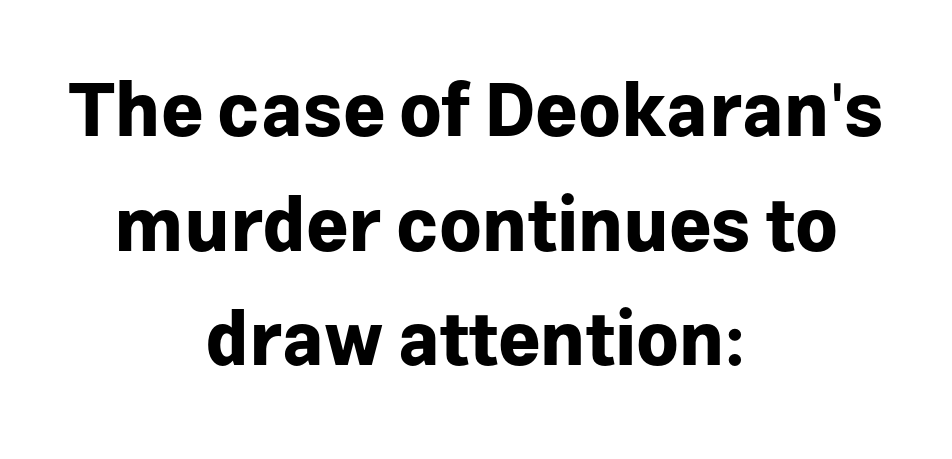
{"serif": "no", "italic": "no", "bold": "yes", "weight": "bold", "width": "normal", "stroke_contrast": "low", "x_height": "medium", "monospaced": "no", "underline": "no", "align": "center", "line_spacing": "normal", "line_spacing_ratio": 1.57, "letter_spacing": "normal", "letter_spacing_em": 0.0, "glyph_px": 73}
